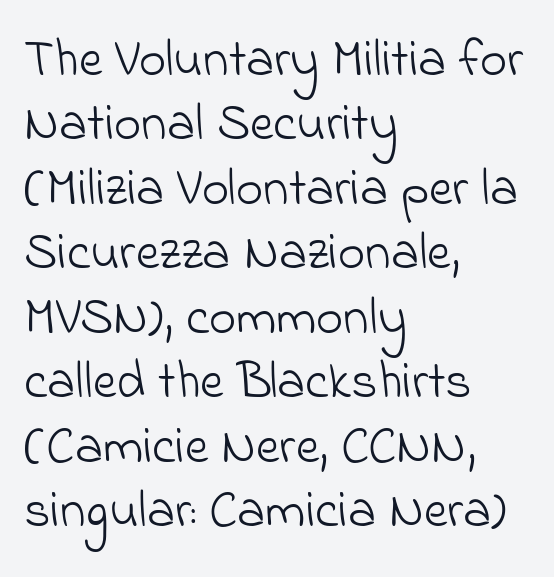
Q: Is the text bold? A: No.
Q: Is the typeface a serif or a sans-serif typeface? A: Sans-serif.
Q: Is the text underlined? A: No.
Q: How is the paragraph aligned? A: Left-aligned.
Q: Is the spacing between letters normal or unusually wide? A: Normal.
Q: Width (condensed, normal, or wide)? A: Normal.
Q: Stroke contrast? A: Low.
Q: x-height? A: Small.
Q: Monospaced? A: No.
